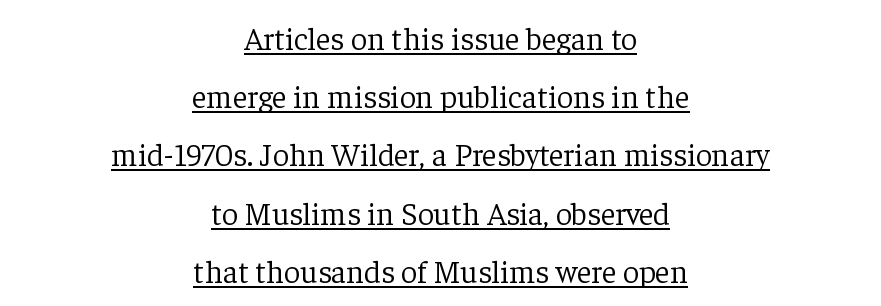
{"serif": "yes", "italic": "no", "bold": "no", "weight": "light", "width": "normal", "stroke_contrast": "low", "x_height": "medium", "monospaced": "no", "underline": "yes", "align": "center", "line_spacing_ratio": 1.82, "letter_spacing": "normal", "letter_spacing_em": 0.0, "glyph_px": 32}
